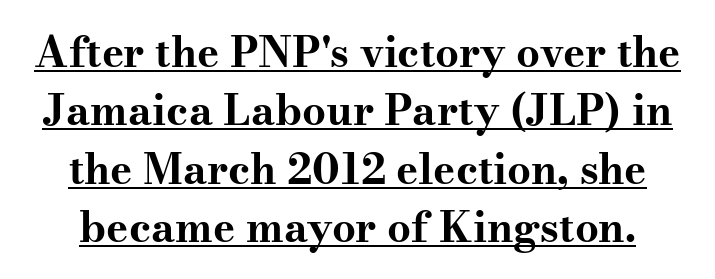
{"serif": "yes", "italic": "no", "bold": "yes", "weight": "bold", "width": "wide", "stroke_contrast": "medium", "x_height": "small", "monospaced": "no", "underline": "yes", "line_spacing": "normal", "line_spacing_ratio": 1.39, "letter_spacing": "normal", "letter_spacing_em": 0.0, "glyph_px": 42}
